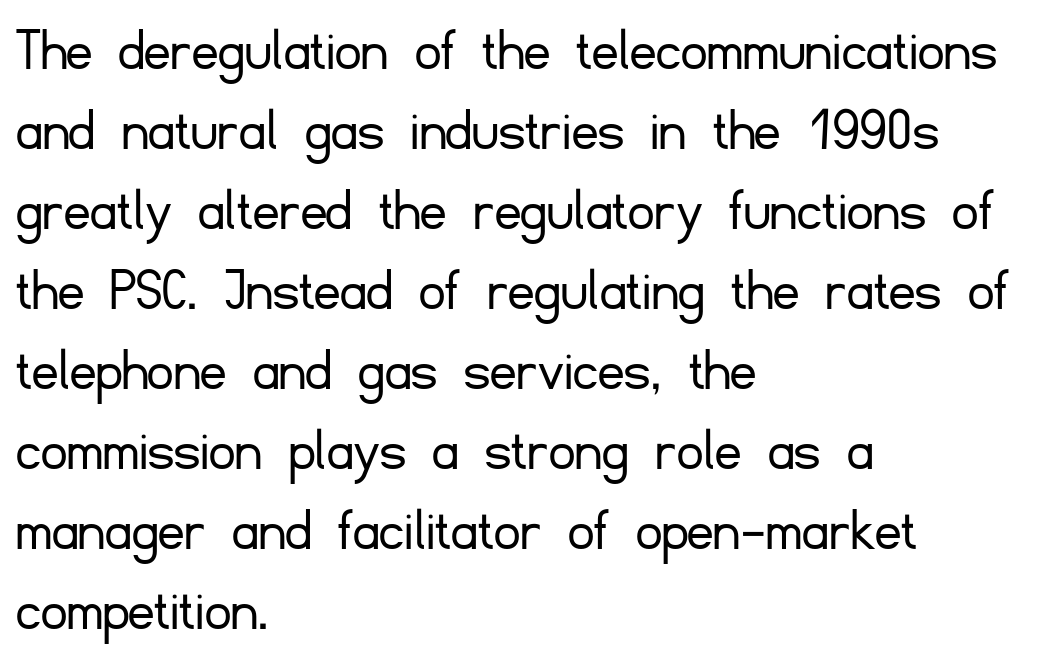
Q: Is the text bold? A: No.
Q: Is the text italic (slanted)? A: No, it is upright.
Q: Is the typeface a serif or a sans-serif typeface? A: Sans-serif.
Q: Is the text underlined? A: No.
Q: How is the paragraph aligned? A: Left-aligned.
Q: Is the spacing between letters normal or unusually wide? A: Normal.
Q: Is the spacing between lines tight, normal or loose? A: Normal.
Q: Width (condensed, normal, or wide)? A: Normal.
Q: Stroke contrast? A: Low.
Q: x-height? A: Small.
Q: Monospaced? A: No.
